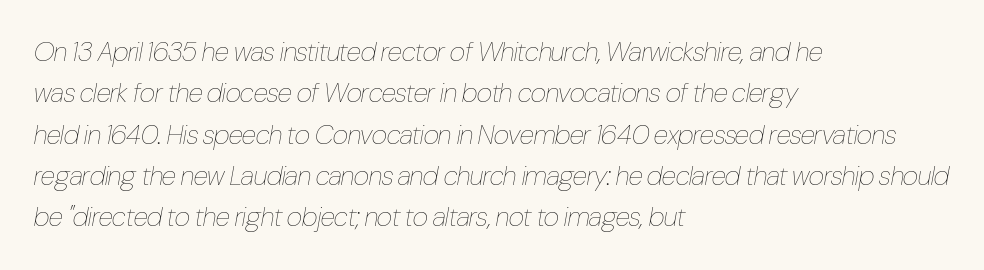
Q: Is the text bold? A: No.
Q: Is the text italic (slanted)? A: Yes, it leans right by about 10 degrees.
Q: Is the text underlined? A: No.
Q: How is the paragraph aligned? A: Left-aligned.
Q: Is the spacing between letters normal or unusually wide? A: Normal.
Q: Is the spacing between lines tight, normal or loose? A: Normal.
